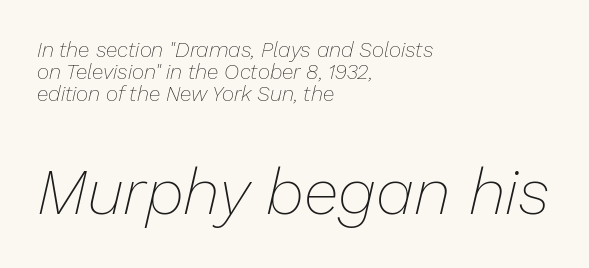
The image shows 64 px thin type, italic (leaning right); set left-aligned, tight line spacing (1.05x), normal letter spacing, not underlined; the second (bottom) block is 3.05x larger; low stroke contrast and a medium x-height.
